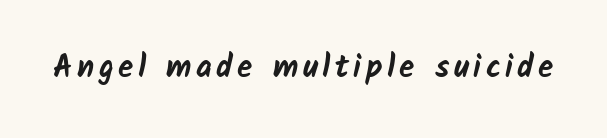
Q: Is the text bold? A: Yes.
Q: Is the typeface a serif or a sans-serif typeface? A: Sans-serif.
Q: Is the text underlined? A: No.
Q: Width (condensed, normal, or wide)? A: Normal.
Q: Stroke contrast? A: Low.
Q: x-height? A: Medium.
Q: Monospaced? A: No.
